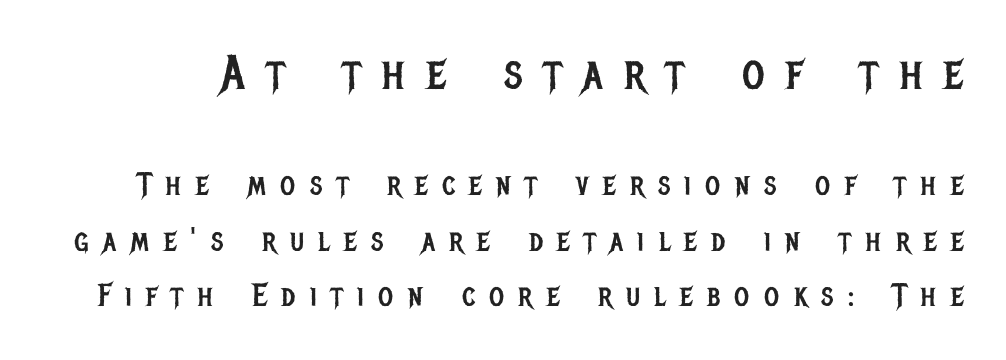
Q: Is the text bold? A: No.
Q: Is the text italic (slanted)? A: No, it is upright.
Q: Is the typeface a serif or a sans-serif typeface? A: Sans-serif.
Q: Is the text underlined? A: No.
Q: Is the spacing between letters normal or unusually wide? A: Unusually wide.
Q: Which block of text is set in a larger size, the first (top) or the second (bottom)? A: The first (top) one.
Q: Width (condensed, normal, or wide)? A: Condensed.
Q: Stroke contrast? A: Low.
Q: x-height? A: Large.
Q: Monospaced? A: No.
